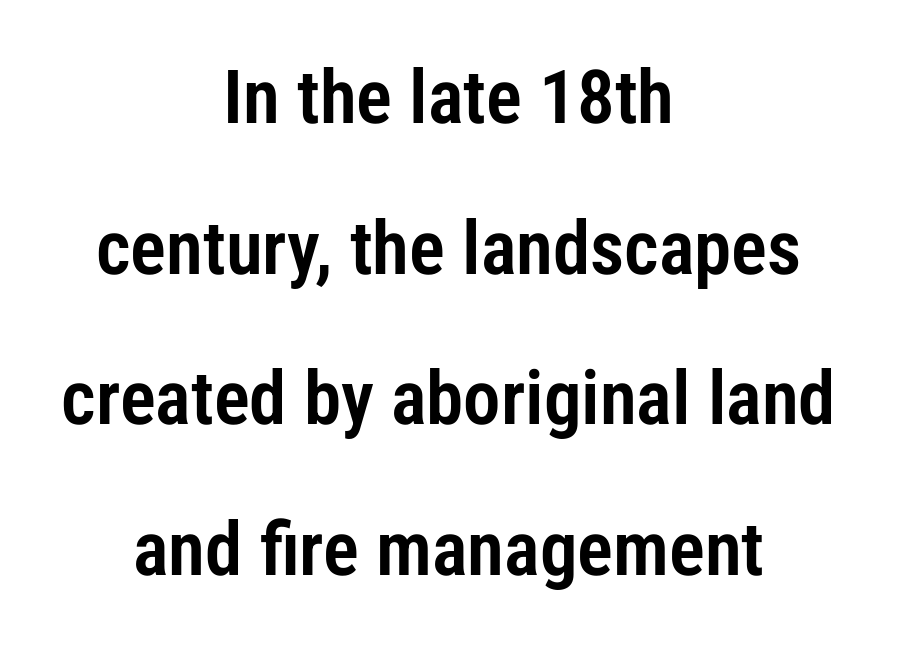
{"serif": "no", "italic": "no", "width": "condensed", "stroke_contrast": "low", "x_height": "medium", "monospaced": "no", "underline": "no", "align": "center", "line_spacing": "loose", "line_spacing_ratio": 2.01, "letter_spacing": "normal", "letter_spacing_em": 0.0, "glyph_px": 75}
